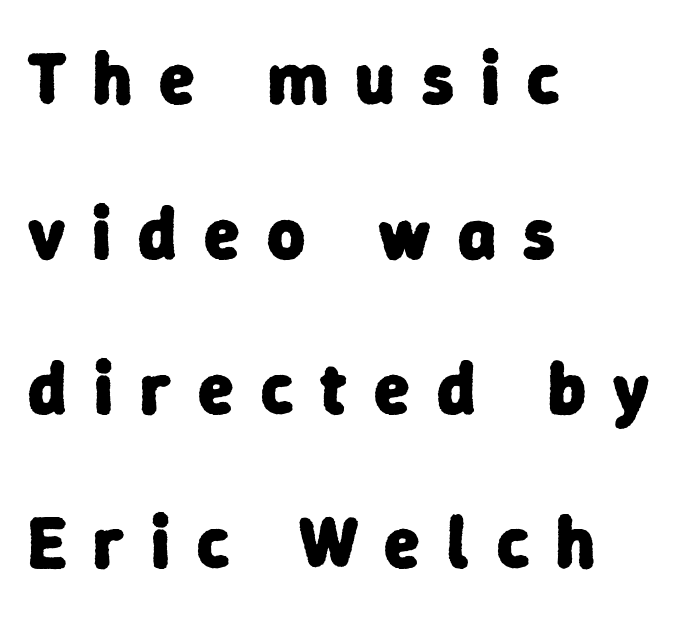
Q: Is the text bold? A: Yes.
Q: Is the typeface a serif or a sans-serif typeface? A: Sans-serif.
Q: Is the text underlined? A: No.
Q: How is the paragraph aligned? A: Left-aligned.
Q: Is the spacing between letters normal or unusually wide? A: Unusually wide.
Q: Is the spacing between lines tight, normal or loose? A: Loose.
Q: Width (condensed, normal, or wide)? A: Normal.
Q: Stroke contrast? A: Low.
Q: x-height? A: Medium.
Q: Monospaced? A: No.
